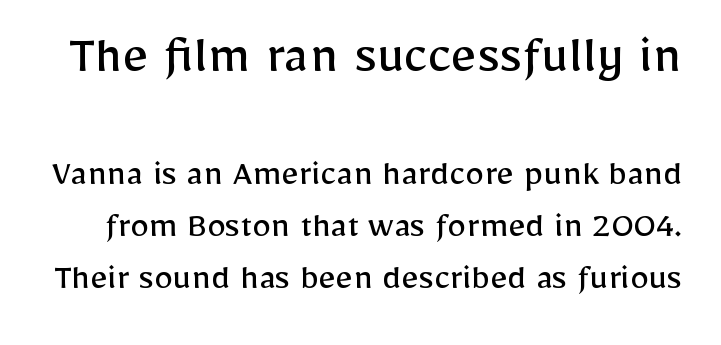
Q: Is the text bold? A: No.
Q: Is the text italic (slanted)? A: No, it is upright.
Q: Is the typeface a serif or a sans-serif typeface? A: Sans-serif.
Q: Is the text underlined? A: No.
Q: Is the spacing between letters normal or unusually wide? A: Normal.
Q: Is the spacing between lines tight, normal or loose? A: Normal.
Q: Which block of text is set in a larger size, the first (top) or the second (bottom)? A: The first (top) one.
Q: Width (condensed, normal, or wide)? A: Normal.
Q: Stroke contrast? A: Low.
Q: x-height? A: Medium.
Q: Monospaced? A: No.
